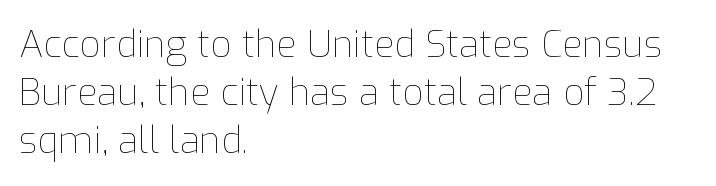
Q: Is the text bold? A: No.
Q: Is the text italic (slanted)? A: No, it is upright.
Q: Is the text underlined? A: No.
Q: How is the paragraph aligned? A: Left-aligned.
Q: Is the spacing between letters normal or unusually wide? A: Normal.
Q: Is the spacing between lines tight, normal or loose? A: Normal.
Q: Width (condensed, normal, or wide)? A: Normal.
Q: Stroke contrast? A: Low.
Q: x-height? A: Medium.
Q: Monospaced? A: No.
